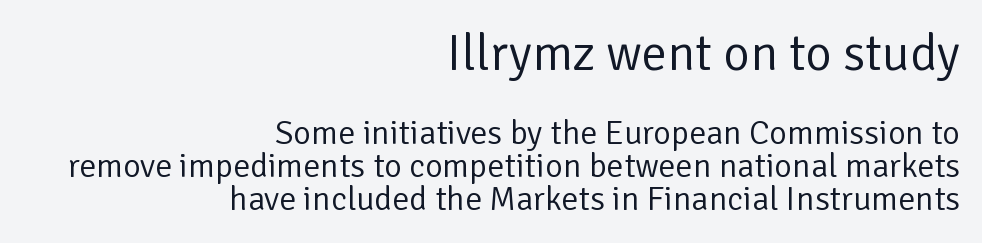
The tracking reads as untouched default to a designer's eye. Clear beneath every line of the passage. This is not heavy type; no bold has been used. Nope, not italic — everything's standing straight. Notice how descenders almost collide with the ascenders below — that's tight leading. The text was rendered using a sans face with plain stroke endings.
